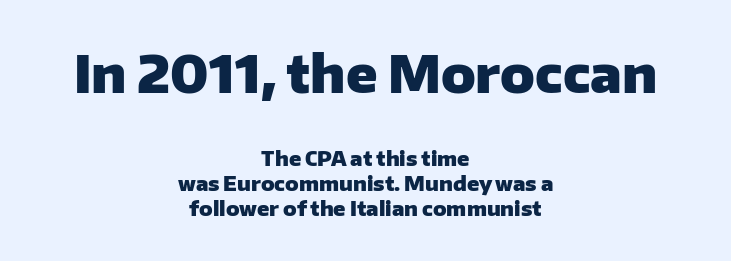
The image shows 51 px heavy sans-serif type, upright; set centered, normal line spacing (1.25x), normal letter spacing, not underlined; the first (top) block is 2.55x larger; low stroke contrast and a medium x-height.
